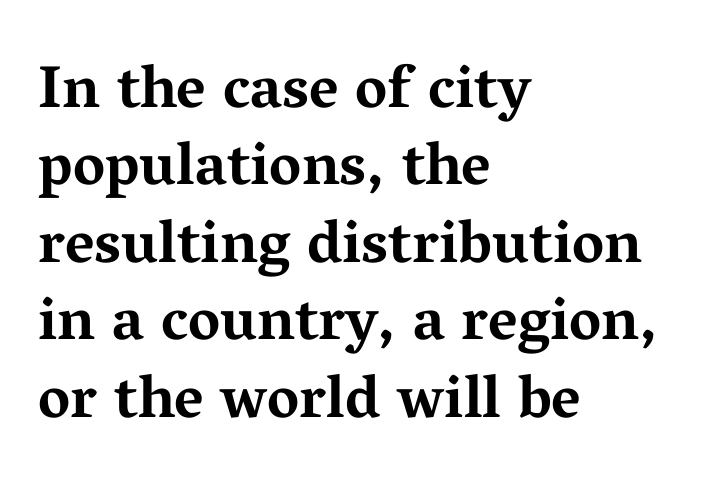
Q: Is the text bold? A: Yes.
Q: Is the text italic (slanted)? A: No, it is upright.
Q: Is the typeface a serif or a sans-serif typeface? A: Serif.
Q: Is the text underlined? A: No.
Q: How is the paragraph aligned? A: Left-aligned.
Q: Is the spacing between letters normal or unusually wide? A: Normal.
Q: Is the spacing between lines tight, normal or loose? A: Normal.
Q: Width (condensed, normal, or wide)? A: Wide.
Q: Stroke contrast? A: Medium.
Q: x-height? A: Medium.
Q: Monospaced? A: No.
